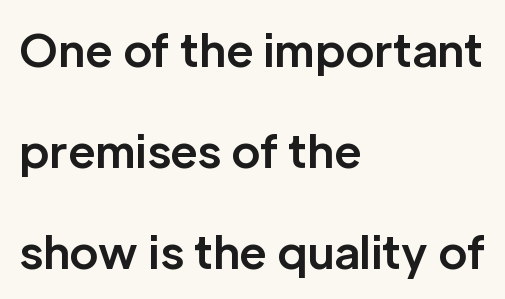
Q: Is the text bold? A: Yes.
Q: Is the text italic (slanted)? A: No, it is upright.
Q: Is the typeface a serif or a sans-serif typeface? A: Sans-serif.
Q: Is the text underlined? A: No.
Q: How is the paragraph aligned? A: Left-aligned.
Q: Is the spacing between letters normal or unusually wide? A: Normal.
Q: Is the spacing between lines tight, normal or loose? A: Loose.
Q: Width (condensed, normal, or wide)? A: Normal.
Q: Stroke contrast? A: Low.
Q: x-height? A: Medium.
Q: Monospaced? A: No.
